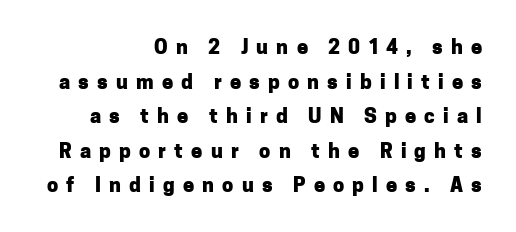
The image shows 20 px bold type, upright; set right-aligned, line spacing 1.73x, unusually wide letter spacing (+0.41 em), not underlined.
